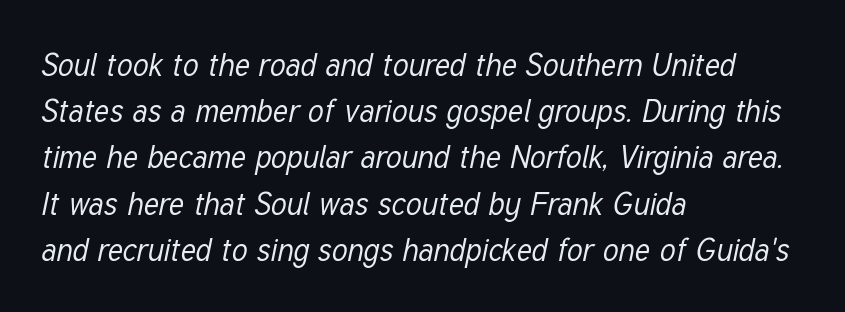
Spacing verdict: proportional, widths tailored to each character. Caption: standard tracking, unaltered. Underlining? Definitely not there. The paragraph shown leans on its left margin. Compared with typical paragraphs, the rows here are spaced about the same.
